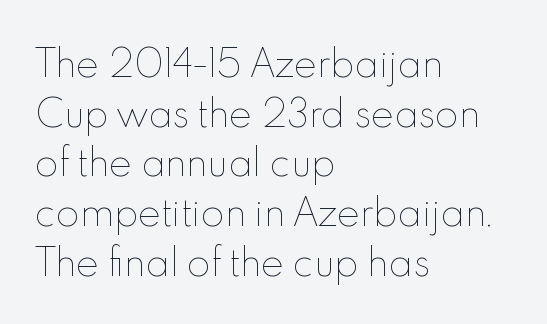
Is the stroke heavy? The answer is a plain regular-or-lighter. Vertically, the passage feels balanced, rows spaced as you'd expect. This rendering leaves character spacing at its baseline value. A classic flush-left, rag-right setting is used for this passage.
